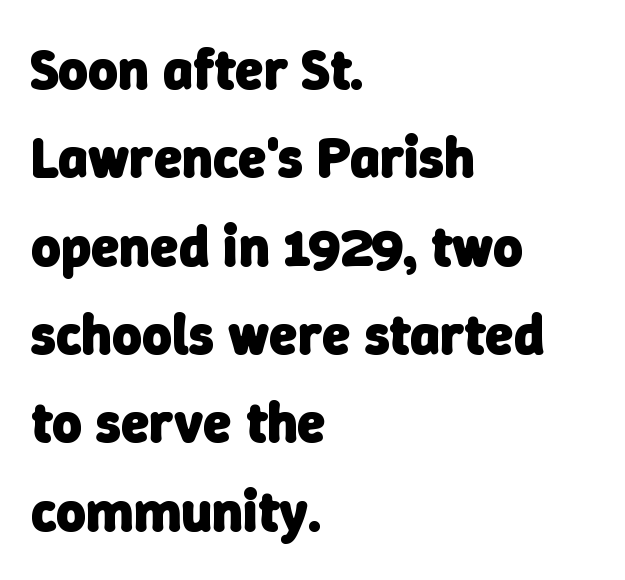
Q: Is the text bold? A: Yes.
Q: Is the typeface a serif or a sans-serif typeface? A: Sans-serif.
Q: Is the text underlined? A: No.
Q: How is the paragraph aligned? A: Left-aligned.
Q: Is the spacing between letters normal or unusually wide? A: Normal.
Q: Is the spacing between lines tight, normal or loose? A: Normal.
Q: Width (condensed, normal, or wide)? A: Normal.
Q: Stroke contrast? A: Low.
Q: x-height? A: Medium.
Q: Monospaced? A: No.
